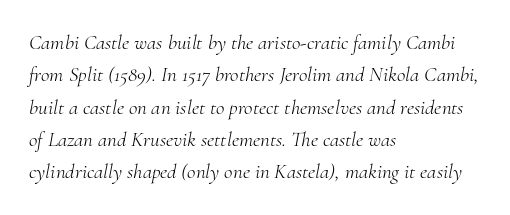
Posture: slanted. The cut favours lightness, reaching ordinary text weight at its darkest. Each word holds together tightly as a unit, with standard inter-letter gaps. The passage shown is not underscored anywhere. Line starts are locked; line ends wander.
